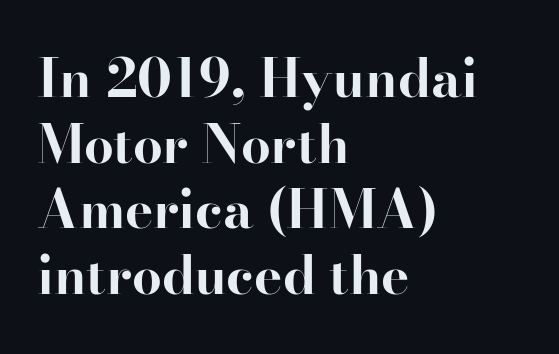
{"serif": "yes", "italic": "no", "bold": "yes", "weight": "bold", "width": "normal", "stroke_contrast": "high", "x_height": "small", "monospaced": "no", "underline": "no", "align": "left", "line_spacing_ratio": 1.24, "letter_spacing": "normal", "letter_spacing_em": 0.0, "glyph_px": 53}
